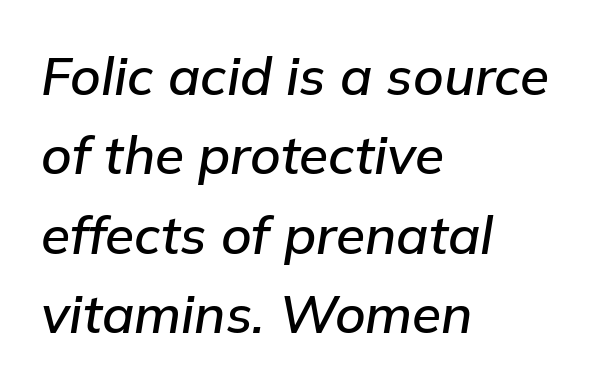
The image shows 53 px text type, italic (leaning right); set left-aligned, normal line spacing (1.5x), normal letter spacing, not underlined; low stroke contrast and a medium x-height.
